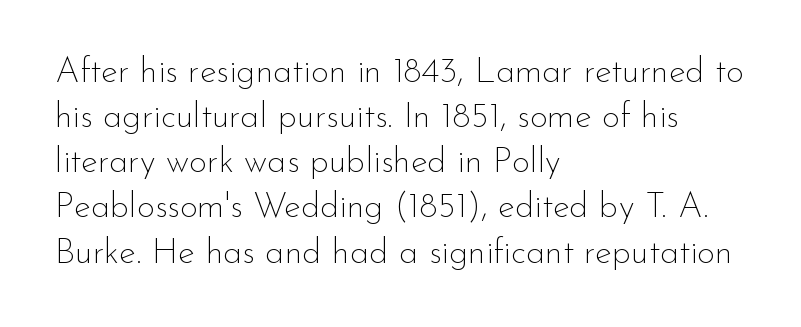
Line starts are locked; line ends wander. Vertical spacing — default. Heaviness? Minimal to ordinary, like unemphasized prose. Rule under the text: the space is simply empty. This sample uses an upright cut, with every glyph sitting square on the baseline.
